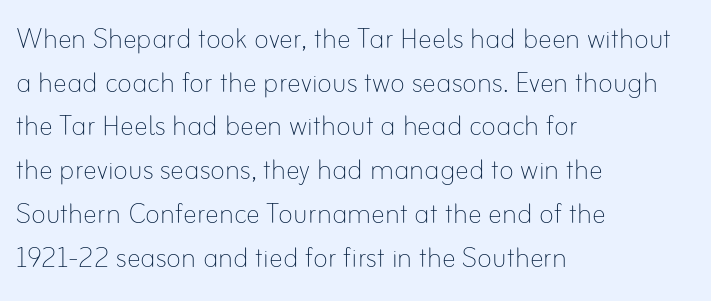
The image shows 35 px thin type, upright; set left-aligned, normal line spacing (1.25x), normal letter spacing, not underlined; low stroke contrast and a small x-height.
